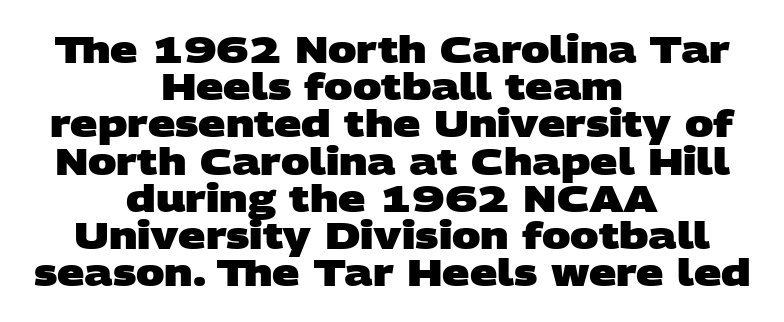
{"serif": "no", "bold": "yes", "weight": "heavy", "width": "wide", "stroke_contrast": "low", "x_height": "large", "monospaced": "no", "underline": "no", "align": "center", "line_spacing": "tight", "line_spacing_ratio": 0.98, "letter_spacing": "normal", "letter_spacing_em": 0.0, "glyph_px": 38}
